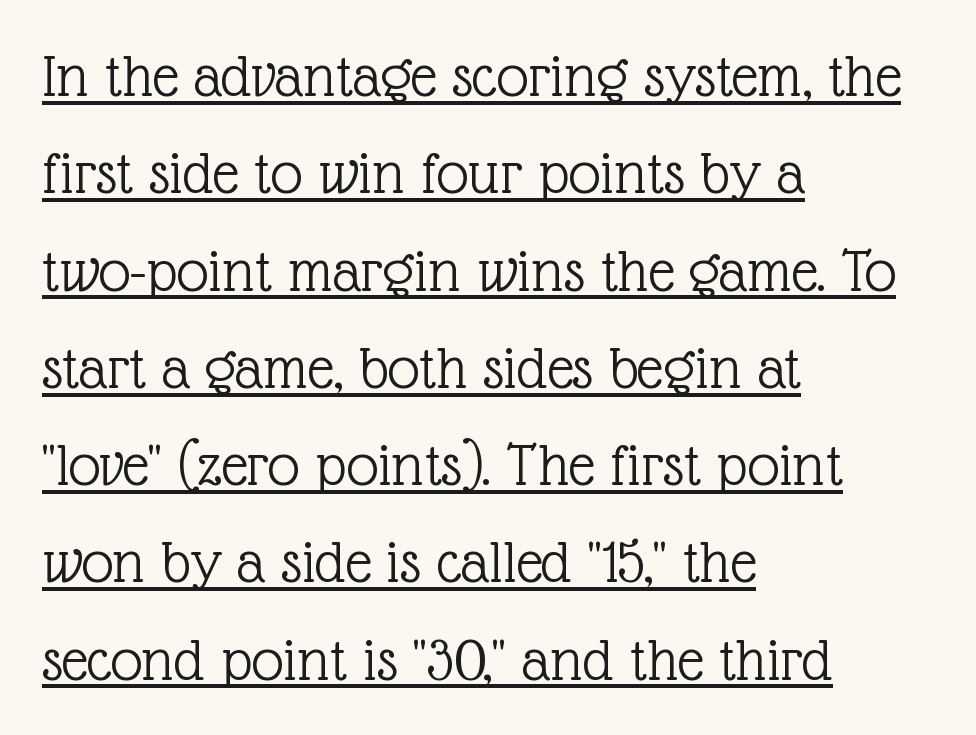
{"serif": "yes", "italic": "no", "bold": "no", "weight": "light", "width": "normal", "x_height": "medium", "monospaced": "no", "underline": "yes", "align": "left", "line_spacing": "normal", "line_spacing_ratio": 1.52, "letter_spacing": "normal", "letter_spacing_em": 0.0, "glyph_px": 64}
